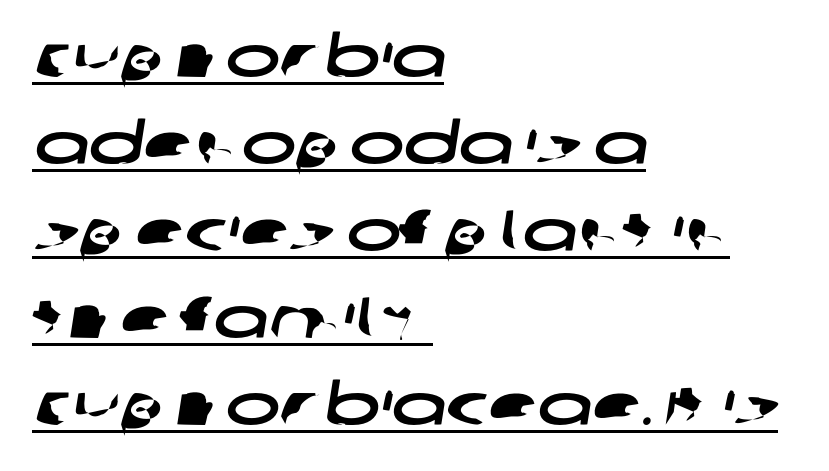
The image shows 58 px wide sans-serif type; set left-aligned, normal line spacing (1.5x), normal letter spacing, underlined; low stroke contrast and a large x-height.
